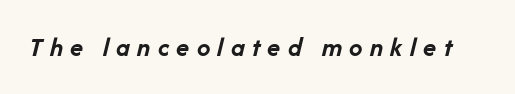
The image shows 27 px bold type, italic (leaning right); set unusually wide letter spacing (+0.27 em), not underlined.
